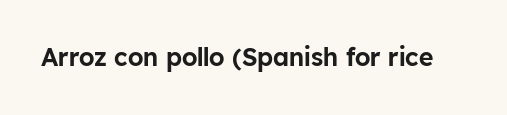
Q: Is the text italic (slanted)? A: No, it is upright.
Q: Is the text underlined? A: No.
Q: Is the spacing between letters normal or unusually wide? A: Normal.
